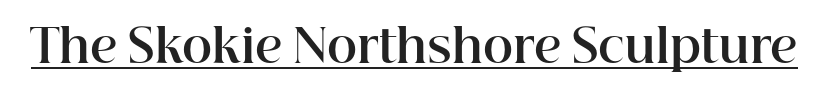
Type style note: has serifs. The passage shown is typed in a proportional face where columns would drift. Ordinary non-slanted type is in use. Look at the tracking — it's just the regular setting, nothing added. This is underlined copy, the kind a proofreader might mark for attention.
